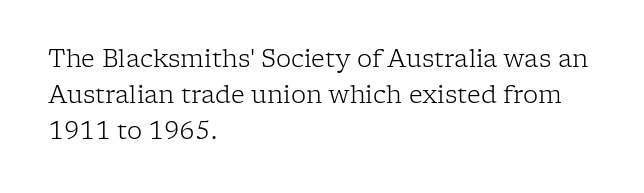
The image shows 24 px text type, upright; set left-aligned, normal line spacing (1.49x), normal letter spacing, not underlined.
